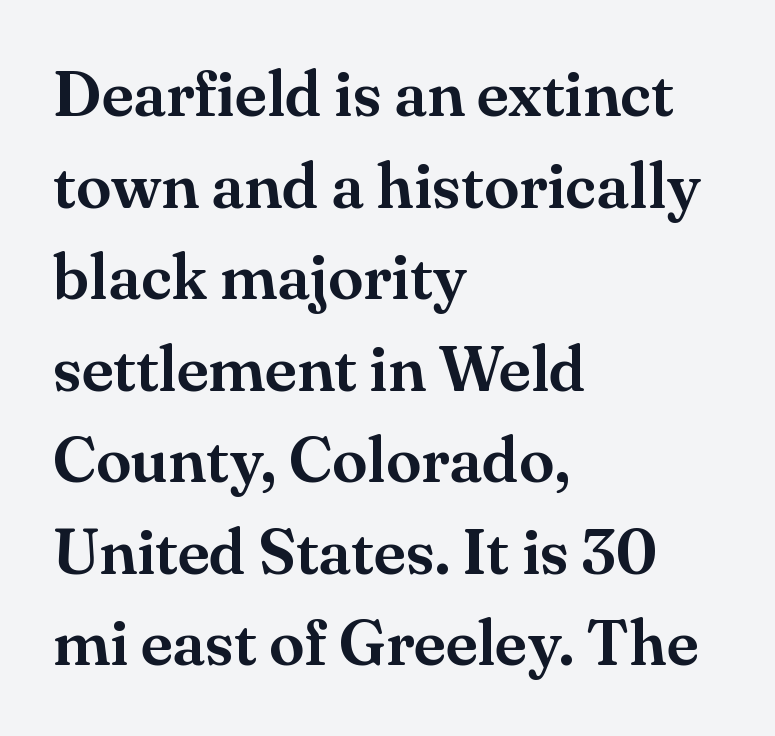
The image shows 64 px serif type, upright; set left-aligned, normal line spacing (1.43x), normal letter spacing, not underlined; medium stroke contrast and a small x-height.
